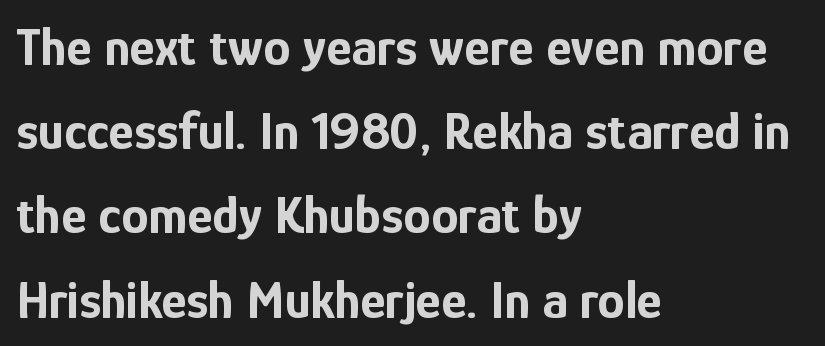
{"serif": "no", "italic": "no", "bold": "yes", "weight": "bold", "width": "condensed", "stroke_contrast": "low", "x_height": "medium", "monospaced": "no", "underline": "no", "align": "left", "line_spacing": "normal", "line_spacing_ratio": 1.56, "letter_spacing": "normal", "letter_spacing_em": 0.0, "glyph_px": 54}
